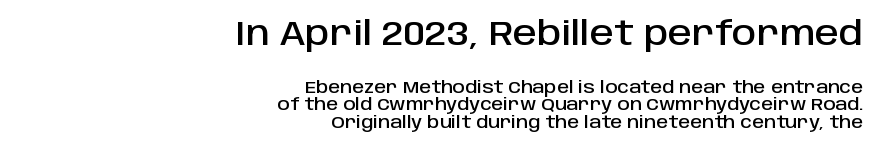
Q: Is the text italic (slanted)? A: No, it is upright.
Q: Is the typeface a serif or a sans-serif typeface? A: Sans-serif.
Q: Is the text underlined? A: No.
Q: How is the paragraph aligned? A: Right-aligned.
Q: Is the spacing between letters normal or unusually wide? A: Normal.
Q: Is the spacing between lines tight, normal or loose? A: Tight.
Q: Which block of text is set in a larger size, the first (top) or the second (bottom)? A: The first (top) one.
Q: Width (condensed, normal, or wide)? A: Normal.
Q: Stroke contrast? A: Low.
Q: x-height? A: Large.
Q: Monospaced? A: No.
